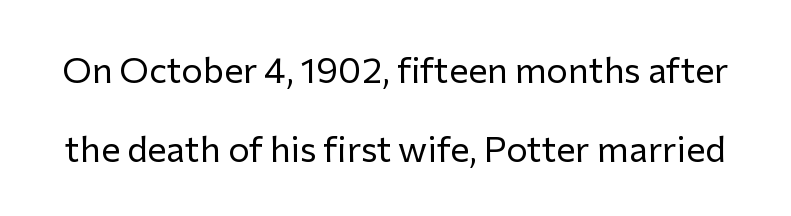
{"serif": "no", "italic": "no", "bold": "no", "weight": "regular", "width": "normal", "stroke_contrast": "low", "x_height": "medium", "monospaced": "no", "underline": "no", "line_spacing": "loose", "line_spacing_ratio": 2.19, "letter_spacing": "normal", "letter_spacing_em": 0.0, "glyph_px": 36}
